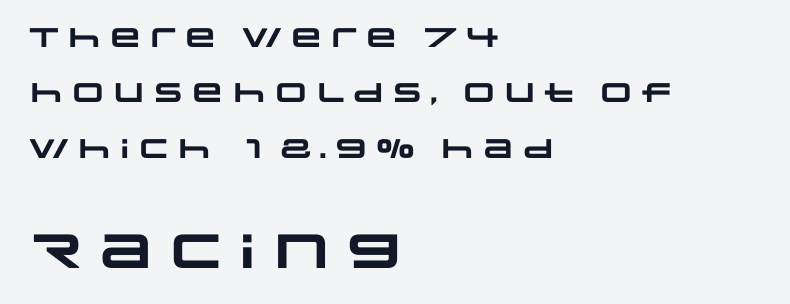
Q: Is the text bold? A: Yes.
Q: Is the typeface a serif or a sans-serif typeface? A: Sans-serif.
Q: Is the text underlined? A: No.
Q: How is the paragraph aligned? A: Left-aligned.
Q: Is the spacing between letters normal or unusually wide? A: Normal.
Q: Is the spacing between lines tight, normal or loose? A: Loose.
Q: Which block of text is set in a larger size, the first (top) or the second (bottom)? A: The second (bottom) one.
Q: Width (condensed, normal, or wide)? A: Wide.
Q: Stroke contrast? A: Low.
Q: x-height? A: Large.
Q: Monospaced? A: No.
